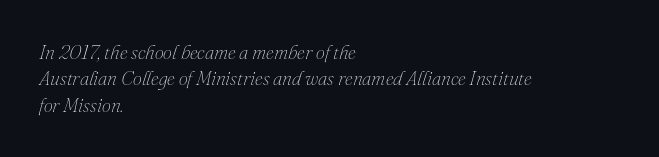
Q: Is the text bold? A: No.
Q: Is the text italic (slanted)? A: Yes, it leans right by about 16 degrees.
Q: Is the text underlined? A: No.
Q: How is the paragraph aligned? A: Left-aligned.
Q: Is the spacing between letters normal or unusually wide? A: Normal.
Q: Is the spacing between lines tight, normal or loose? A: Normal.
